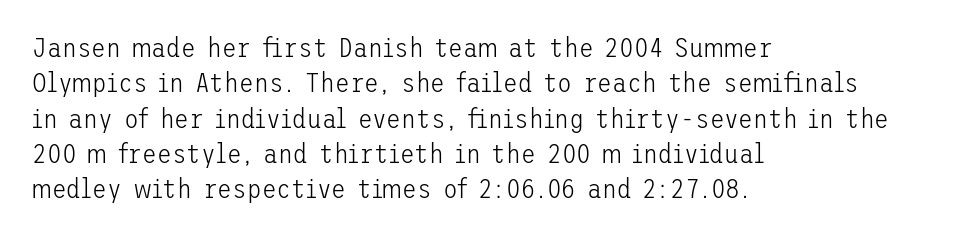
{"italic": "no", "bold": "no", "underline": "no", "align": "left", "line_spacing": "normal", "line_spacing_ratio": 1.31, "letter_spacing": "normal", "letter_spacing_em": 0.0, "glyph_px": 27}
